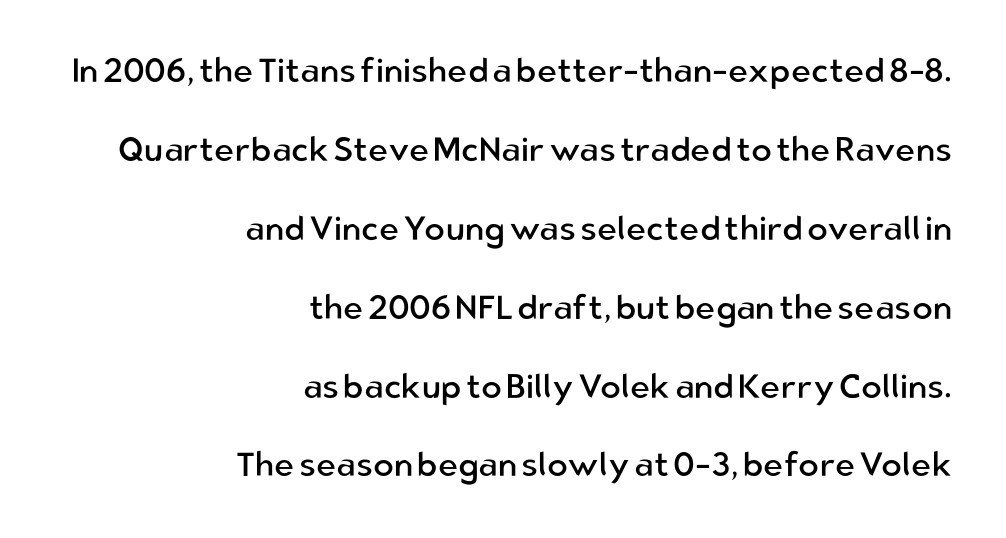
The image shows 34 px regular-weight sans-serif type, upright; set right-aligned, loose line spacing (2.32x), normal letter spacing, not underlined; low stroke contrast and a medium x-height.
